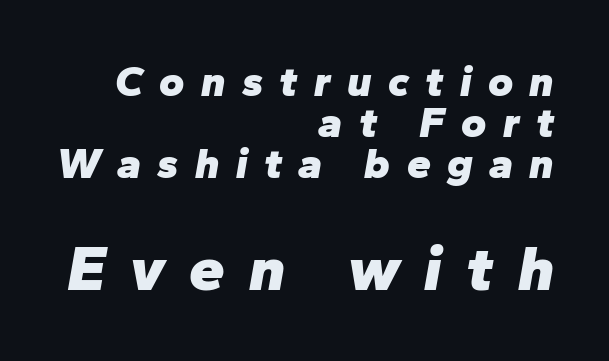
Regarding leading, the lines here are crowded together. The lines are quadded right. Nobody drew a line under any word here. Chunky letters — that's bold for sure. Which chunk is bigger? The second one — the bottom block dwarfs the top. This sample uses an oblique cut, with every glyph tilted off the vertical.
